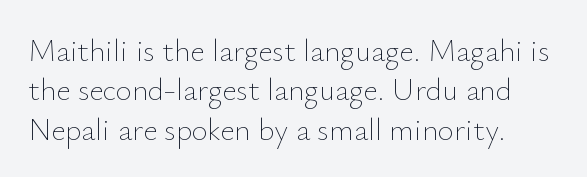
{"italic": "no", "bold": "no", "weight": "thin", "width": "normal", "stroke_contrast": "low", "x_height": "small", "monospaced": "no", "underline": "no", "align": "left", "line_spacing": "normal", "line_spacing_ratio": 1.27, "letter_spacing": "normal", "letter_spacing_em": 0.0, "glyph_px": 31}
